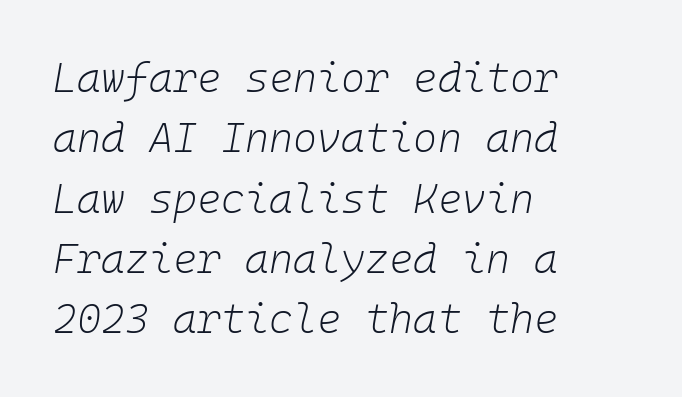
Glance below the letters and you will spot only blank space. The rendering keeps characters at their native spacing. Characters are canted at an angle relative to the baseline's perpendicular. This reads as an unemphasized weight, regular at the heaviest. Casual observation: everything's shoved over to the left. The passage shown is typed in a monospace face where columns stay perfectly aligned.
